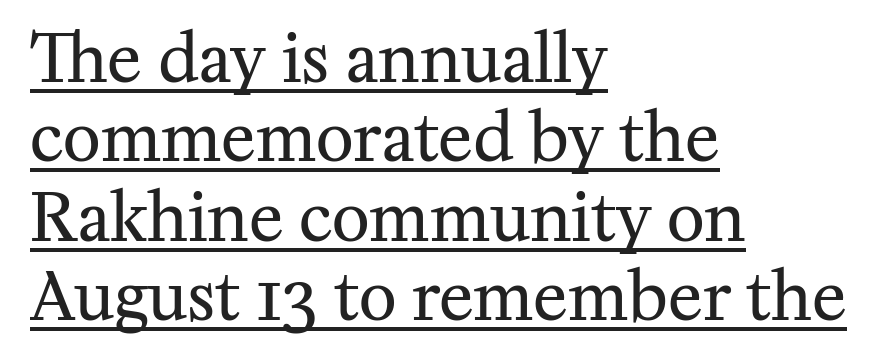
Observe the ordinary spacing: letters are neighbours, not strangers. The face used here appears with an underline applied. Vertical stems look standard width or narrower in stroke. No italicization has been applied; the sample stays upright.
